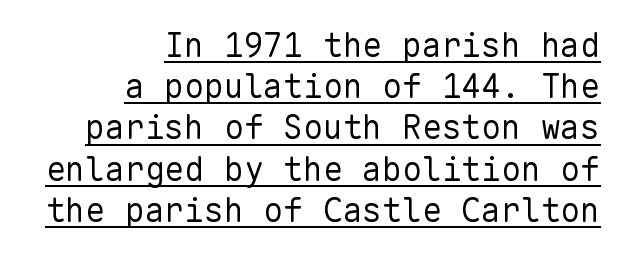
In terms of letterspacing, this is plain default setting. Note the uniform advance width — an 'i' takes as much space as an 'm'. In CSS terms this would be text-align: right. The string is rendered with underlining switched on. The line-height multiplier appears to be the usual default.
